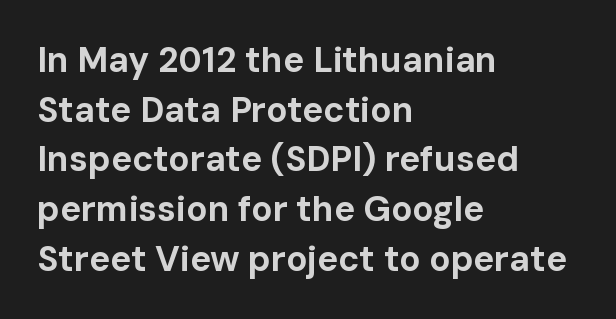
How would I describe the line gaps? Plain and ordinary. The passage is arranged the way most books set body copy — flush left. The passage shown is emphatically bold. Upright lettering throughout. Is the letter spacing exaggerated? No — it looks like the ordinary default. No word sits above an underline.
